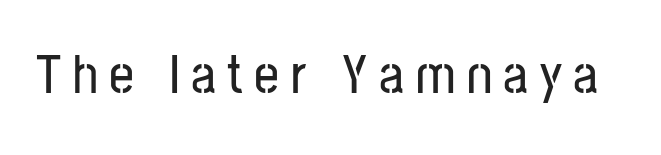
{"serif": "no", "italic": "no", "width": "condensed", "stroke_contrast": "low", "x_height": "medium", "monospaced": "no", "underline": "no", "letter_spacing": "wide", "letter_spacing_em": 0.21, "glyph_px": 55}
